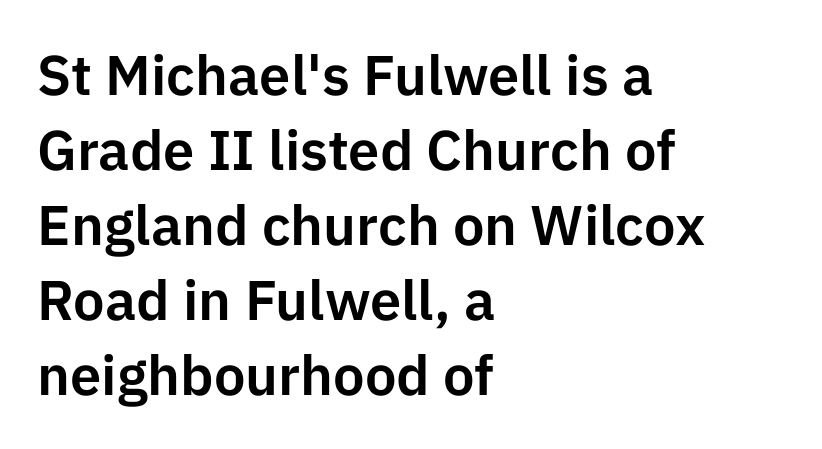
Ascenders rise straight up at ninety degrees. Beneath every word, the page is bare. Examine the stroke ends and you'll find no serifs. Caption: standard tracking, unaltered. A typesetter would call this proportional, since set widths differ per character. The passage shown stacks its lines at a standard gap.
